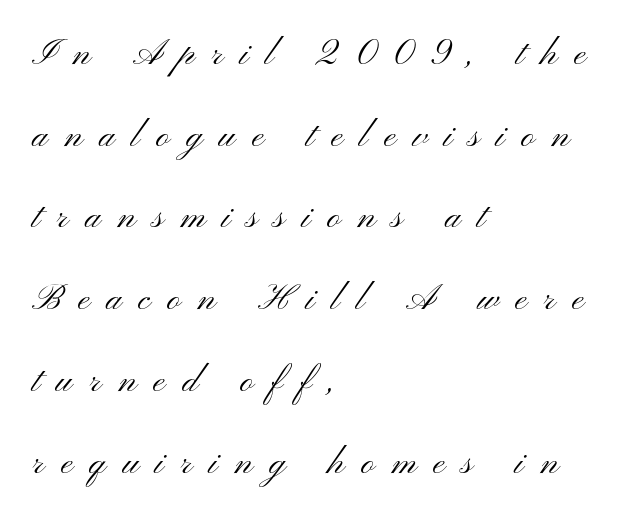
Q: Is the text bold? A: No.
Q: Is the text italic (slanted)? A: Yes.
Q: Is the typeface a serif or a sans-serif typeface? A: Sans-serif.
Q: Is the text underlined? A: No.
Q: How is the paragraph aligned? A: Left-aligned.
Q: Is the spacing between letters normal or unusually wide? A: Unusually wide.
Q: Is the spacing between lines tight, normal or loose? A: Loose.
Q: Width (condensed, normal, or wide)? A: Wide.
Q: Stroke contrast? A: Medium.
Q: x-height? A: Small.
Q: Monospaced? A: No.
